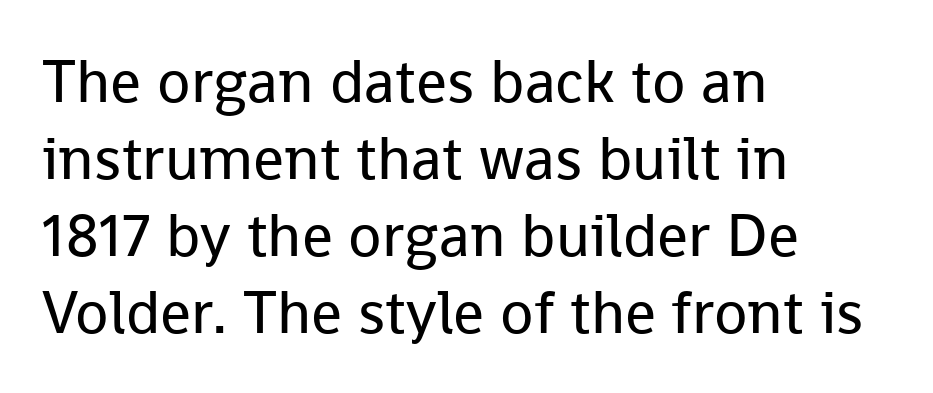
{"serif": "no", "italic": "no", "bold": "no", "weight": "regular", "width": "normal", "stroke_contrast": "low", "x_height": "medium", "monospaced": "no", "underline": "no", "align": "left", "line_spacing": "normal", "line_spacing_ratio": 1.26, "letter_spacing": "normal", "letter_spacing_em": 0.0, "glyph_px": 61}
